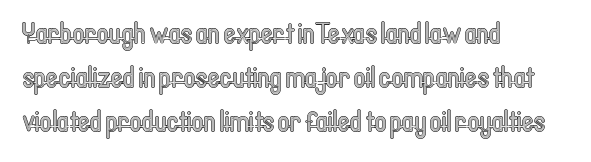
The image shows 29 px condensed type, upright; set left-aligned, normal line spacing (1.51x), normal letter spacing, not underlined; a medium x-height.
